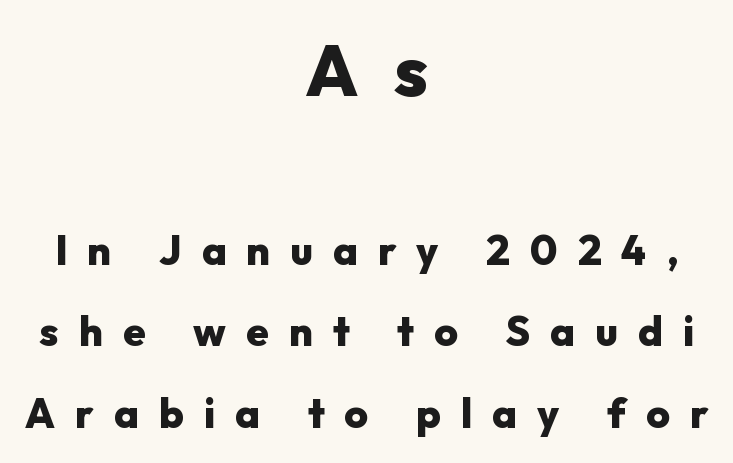
Quick note: not italic, upright. The designer dialed line spacing up above the default. Character size in the leading block exceeds that of the trailing block. These lines have a slow, spaced-out rhythm from letter to letter. Each letter's strokes conclude bluntly, with no projecting serifs. Note the varied advance widths — an 'i' is clearly narrower than an 'm'.
